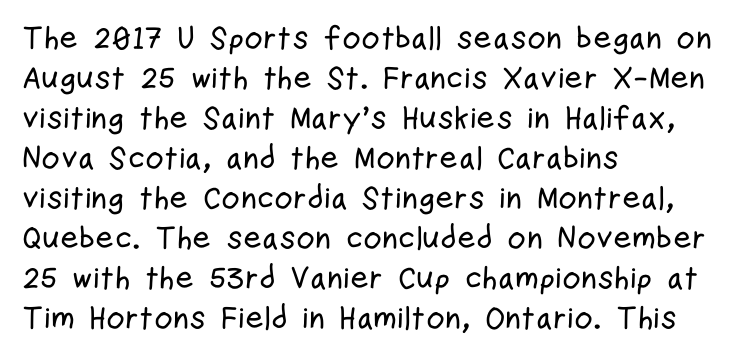
Ascenders rise straight up at ninety degrees. The space directly below the letters is spotless. In terms of letterform style, serifs are entirely absent. The face used here is proportionally spaced, like ordinary book or web type.
